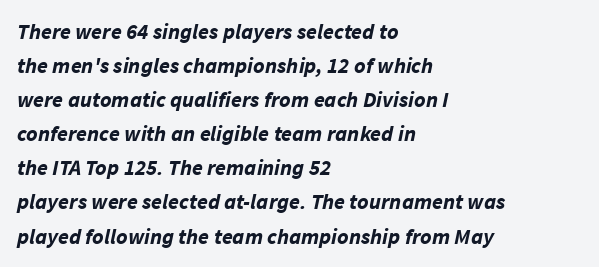
{"italic": "yes", "lean": "right", "slant_degrees": 11, "bold": "yes", "underline": "no", "align": "left", "line_spacing": "normal", "line_spacing_ratio": 1.55, "letter_spacing": "normal", "letter_spacing_em": 0.0, "glyph_px": 22}
